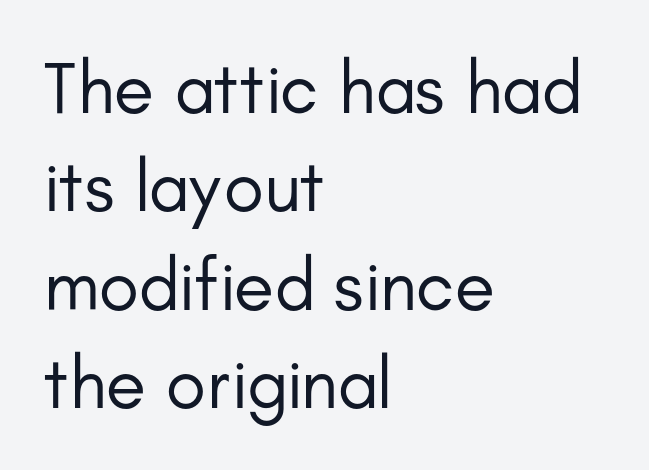
Q: Is the text bold? A: No.
Q: Is the text italic (slanted)? A: No, it is upright.
Q: Is the typeface a serif or a sans-serif typeface? A: Sans-serif.
Q: Is the text underlined? A: No.
Q: How is the paragraph aligned? A: Left-aligned.
Q: Is the spacing between letters normal or unusually wide? A: Normal.
Q: Is the spacing between lines tight, normal or loose? A: Normal.
Q: Width (condensed, normal, or wide)? A: Normal.
Q: Stroke contrast? A: Low.
Q: x-height? A: Small.
Q: Monospaced? A: No.
